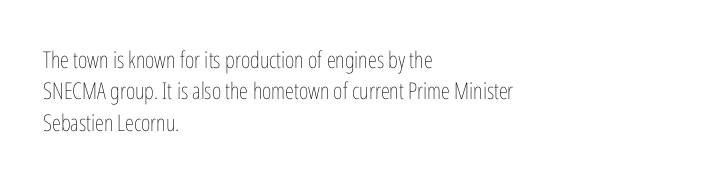
Q: Is the text bold? A: No.
Q: Is the text italic (slanted)? A: No, it is upright.
Q: Is the text underlined? A: No.
Q: How is the paragraph aligned? A: Left-aligned.
Q: Is the spacing between letters normal or unusually wide? A: Normal.
Q: Is the spacing between lines tight, normal or loose? A: Normal.
